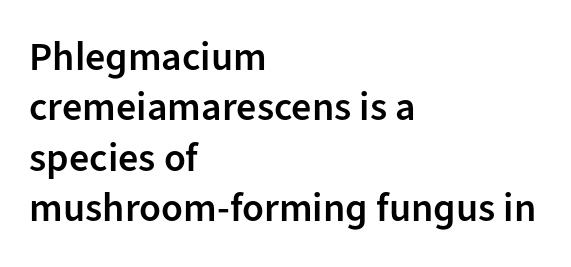
The lettering holds an erect, upright posture throughout. A bit beefed up — I'd call it semibold rather than bold. Examine the stroke ends and you'll find no serifs. Interline gaps are of average width in this sample.
